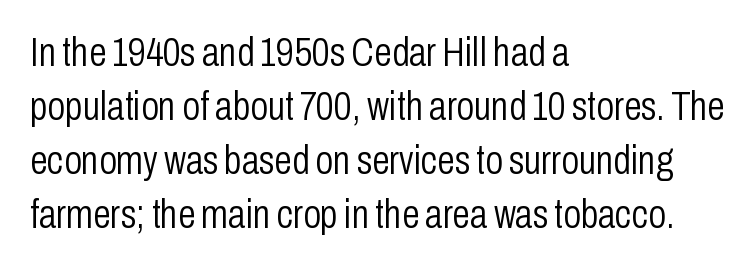
The image shows 40 px light, condensed sans-serif type, upright; set left-aligned, normal line spacing (1.35x), normal letter spacing, not underlined; low stroke contrast and a medium x-height.
